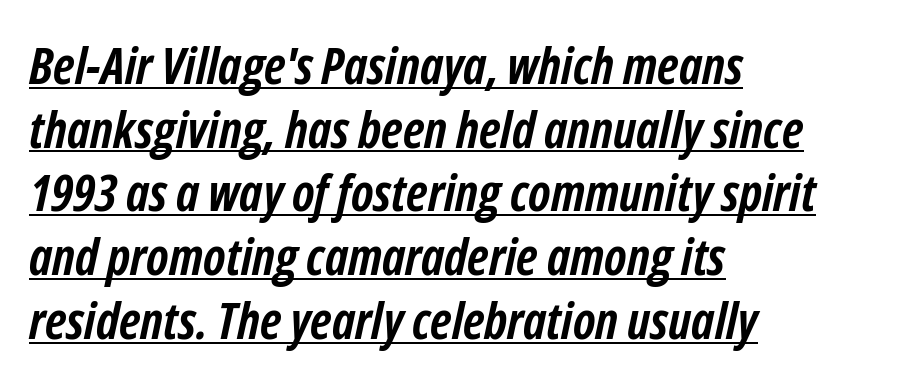
Q: Is the text bold? A: Yes.
Q: Is the text italic (slanted)? A: Yes, it leans right by about 12 degrees.
Q: Is the text underlined? A: Yes.
Q: How is the paragraph aligned? A: Left-aligned.
Q: Is the spacing between letters normal or unusually wide? A: Normal.
Q: Is the spacing between lines tight, normal or loose? A: Normal.
Q: Width (condensed, normal, or wide)? A: Condensed.
Q: Stroke contrast? A: Low.
Q: x-height? A: Medium.
Q: Monospaced? A: No.
